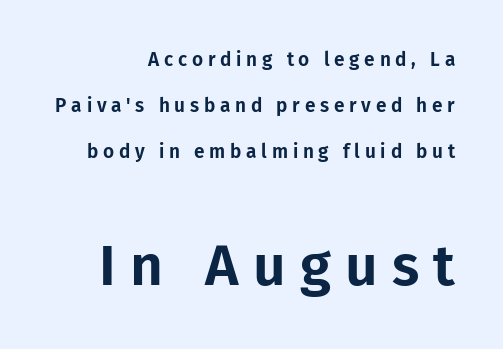
Q: Is the text italic (slanted)? A: No, it is upright.
Q: Is the typeface a serif or a sans-serif typeface? A: Sans-serif.
Q: Is the text underlined? A: No.
Q: How is the paragraph aligned? A: Right-aligned.
Q: Is the spacing between letters normal or unusually wide? A: Unusually wide.
Q: Is the spacing between lines tight, normal or loose? A: Loose.
Q: Which block of text is set in a larger size, the first (top) or the second (bottom)? A: The second (bottom) one.
Q: Width (condensed, normal, or wide)? A: Normal.
Q: Stroke contrast? A: Low.
Q: x-height? A: Medium.
Q: Monospaced? A: No.
